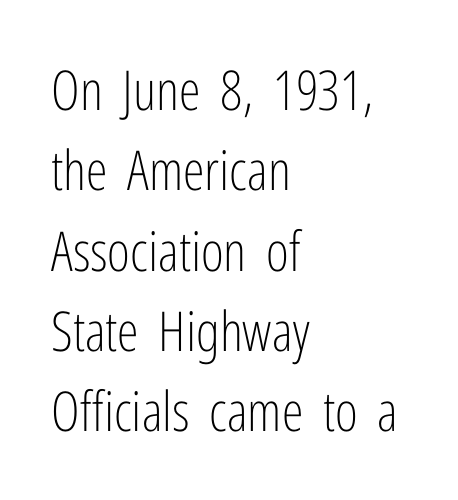
The rag falls on the right side of this text block. Unlike italic type, these characters show no tilt at all. Here the designer chose a conventional face with non-uniform glyph widths. The glyphs in this specimen are sans serif. Counters stay open thanks to moderate or lighter strokes.
